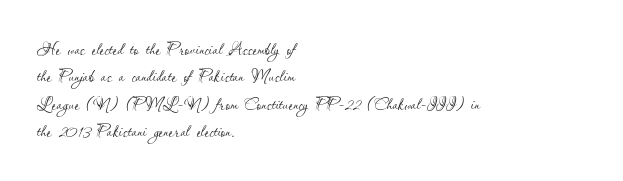
{"bold": "no", "underline": "no", "align": "left", "line_spacing_ratio": 1.24, "letter_spacing": "normal", "letter_spacing_em": 0.0, "glyph_px": 22}
